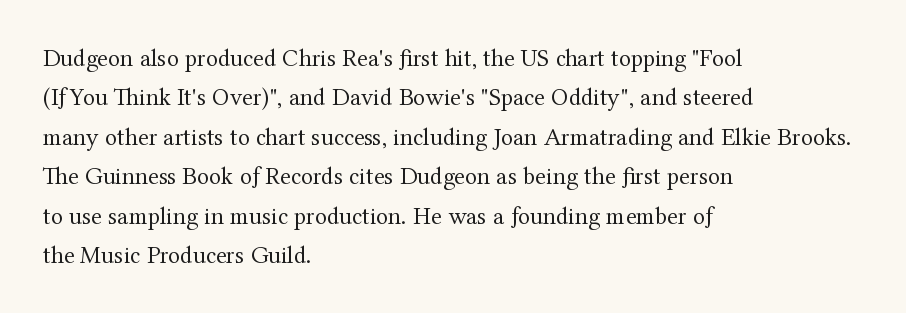
{"italic": "no", "bold": "no", "underline": "no", "align": "left", "line_spacing": "normal", "line_spacing_ratio": 1.58, "letter_spacing": "normal", "letter_spacing_em": 0.0, "glyph_px": 25}
